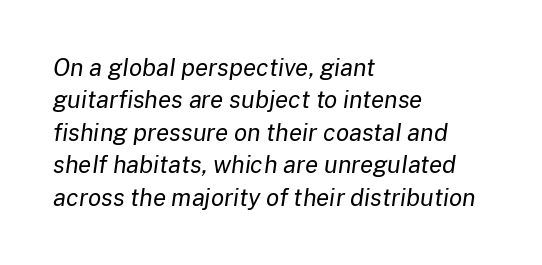
{"italic": "yes", "lean": "right", "slant_degrees": 8, "bold": "no", "underline": "no", "align": "left", "line_spacing": "normal", "line_spacing_ratio": 1.35, "letter_spacing": "normal", "letter_spacing_em": 0.0, "glyph_px": 24}
